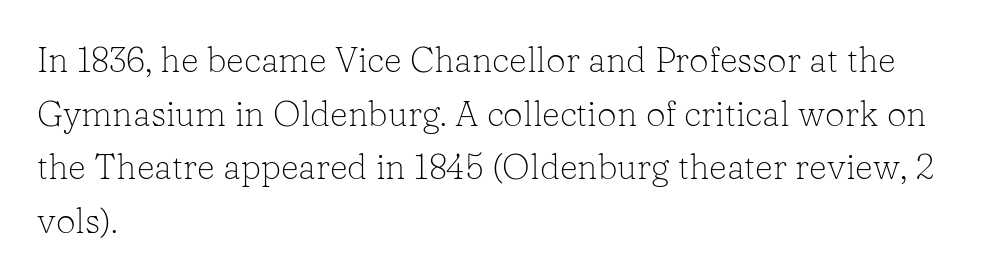
{"serif": "yes", "italic": "no", "bold": "no", "weight": "light", "width": "normal", "stroke_contrast": "low", "x_height": "medium", "monospaced": "no", "underline": "no", "align": "left", "line_spacing": "normal", "line_spacing_ratio": 1.53, "letter_spacing": "normal", "letter_spacing_em": 0.0, "glyph_px": 35}
